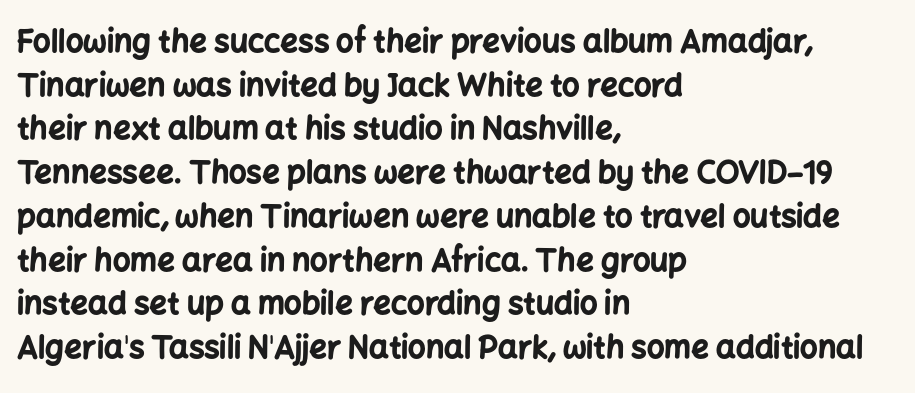
{"serif": "no", "italic": "no", "bold": "yes", "weight": "bold", "width": "normal", "stroke_contrast": "low", "x_height": "medium", "monospaced": "no", "underline": "no", "align": "left", "line_spacing": "normal", "line_spacing_ratio": 1.41, "letter_spacing": "normal", "letter_spacing_em": 0.0, "glyph_px": 31}
